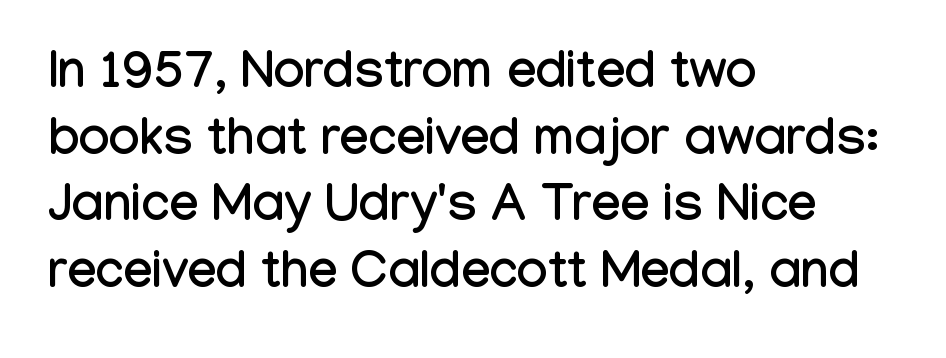
{"serif": "no", "italic": "no", "width": "condensed", "stroke_contrast": "low", "x_height": "medium", "monospaced": "no", "underline": "no", "align": "left", "line_spacing": "normal", "line_spacing_ratio": 1.28, "letter_spacing": "normal", "letter_spacing_em": 0.0, "glyph_px": 52}
